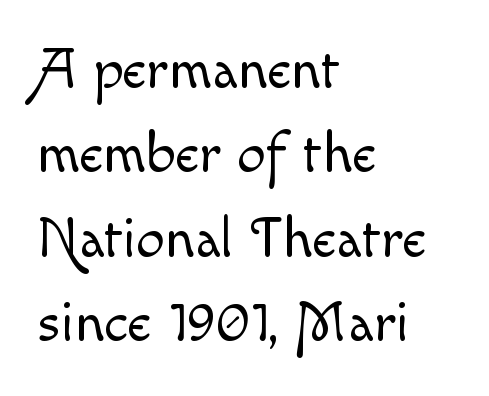
{"italic": "no", "bold": "no", "weight": "light", "width": "normal", "x_height": "small", "monospaced": "no", "underline": "no", "align": "left", "line_spacing": "normal", "line_spacing_ratio": 1.48, "letter_spacing": "normal", "letter_spacing_em": 0.0, "glyph_px": 57}
